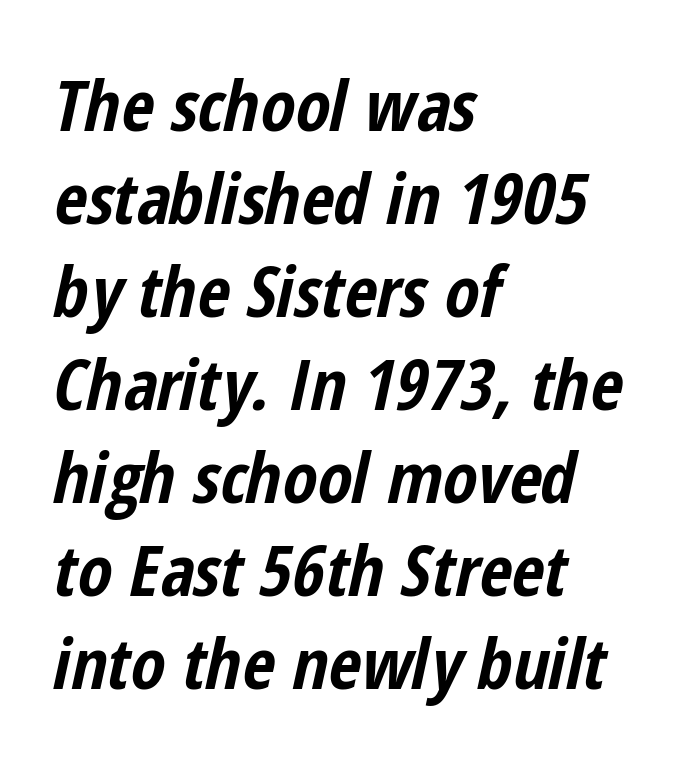
Caption: bold face, heavy strokes. The rendering applies a slant to the glyphs. Rule under the text: the space is simply empty. The passage shown is typed in a proportional face where columns would drift. These lines sit exactly where default settings would place them. Layout note: lines flush left.
